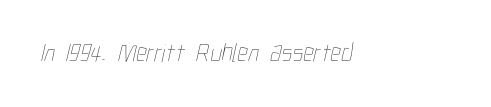
{"bold": "no", "underline": "no", "letter_spacing": "normal", "letter_spacing_em": 0.0, "glyph_px": 26}
